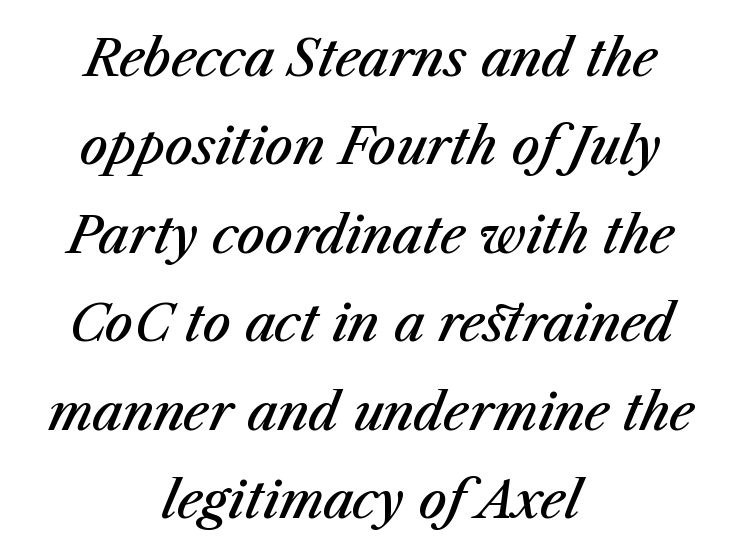
The text carries the slant typical of an italic or oblique font. Honestly, the letter spacing is just normal — you wouldn't notice it. A bit beefed up — I'd call it semibold rather than bold. Descenders hang freely into open space. Each line is balanced around a shared central axis. A typesetter would call this proportional, since set widths differ per character.
